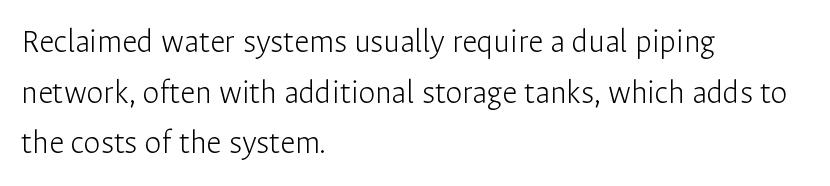
The lines sit at an ordinary, default distance from one another. The designer went with a sans here, leaving each stem footless. You could not count columns in this text — the font is proportionally spaced. The rendering anchors every line to the left-hand side. Tall strokes in this sample are plumb rather than angled.
